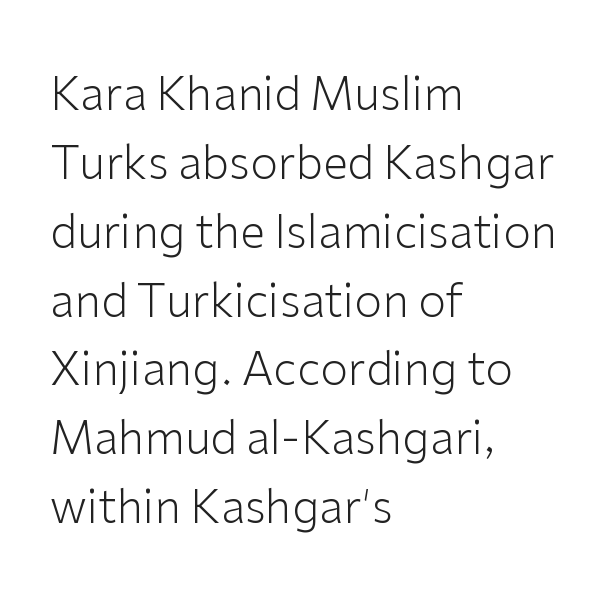
Q: Is the text bold? A: No.
Q: Is the text italic (slanted)? A: No, it is upright.
Q: Is the typeface a serif or a sans-serif typeface? A: Sans-serif.
Q: Is the text underlined? A: No.
Q: How is the paragraph aligned? A: Left-aligned.
Q: Is the spacing between letters normal or unusually wide? A: Normal.
Q: Is the spacing between lines tight, normal or loose? A: Normal.
Q: Width (condensed, normal, or wide)? A: Normal.
Q: Stroke contrast? A: Low.
Q: x-height? A: Medium.
Q: Monospaced? A: No.
